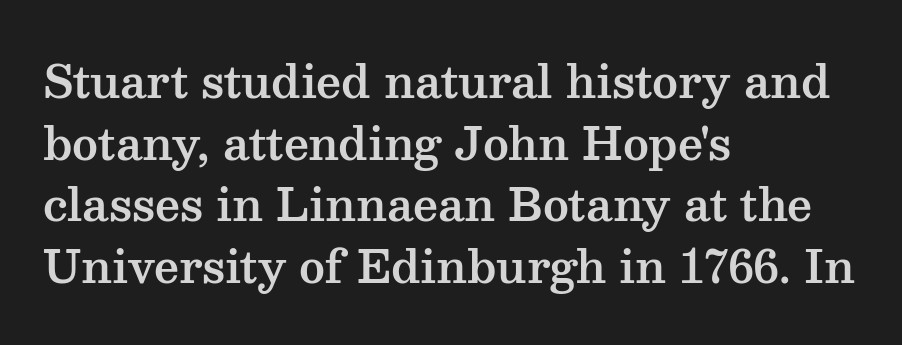
{"serif": "yes", "italic": "no", "width": "wide", "stroke_contrast": "medium", "x_height": "medium", "monospaced": "no", "underline": "no", "align": "left", "line_spacing": "normal", "line_spacing_ratio": 1.4, "letter_spacing": "normal", "letter_spacing_em": 0.0, "glyph_px": 44}
